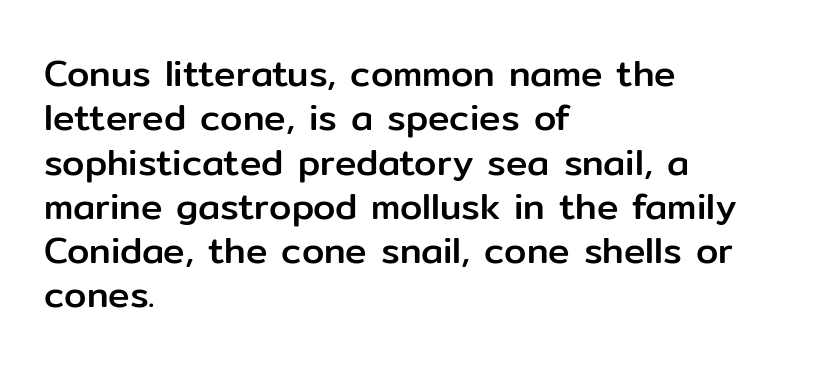
The rendering uses natural spacing where letterforms have individual widths. A typesetter would mark this as roman, not italic. Plain, unruled lines of type. These lines are set flush left with a ragged right edge. Classification — sans serif.
